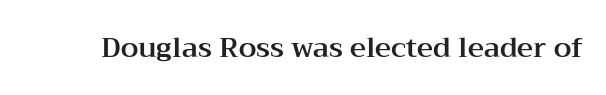
Do the characters align in a grid? No, the font is proportional. Underline: absent. What kind of face is this? One with serifs. Nothing unusual about the tracking: characters are spaced as the font intends. In terms of posture, this sample is upright.
